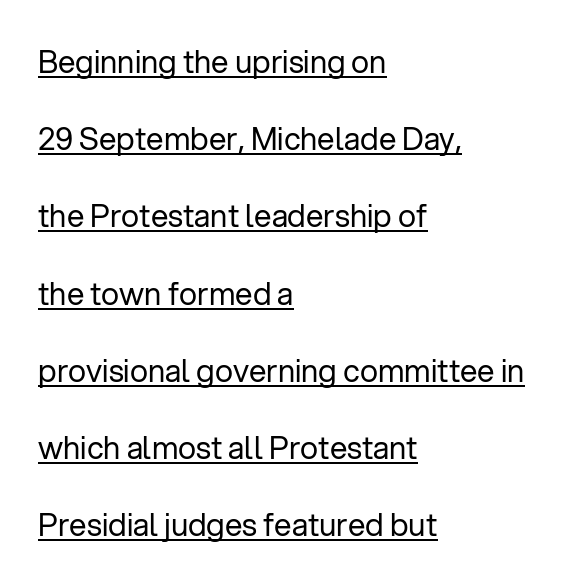
Honestly, the letter spacing is just normal — you wouldn't notice it. It's the straight-up-and-down kind of type. Does the copy run flush right? No — it runs flush left. The font is comparable to plain body text, perhaps lighter.
